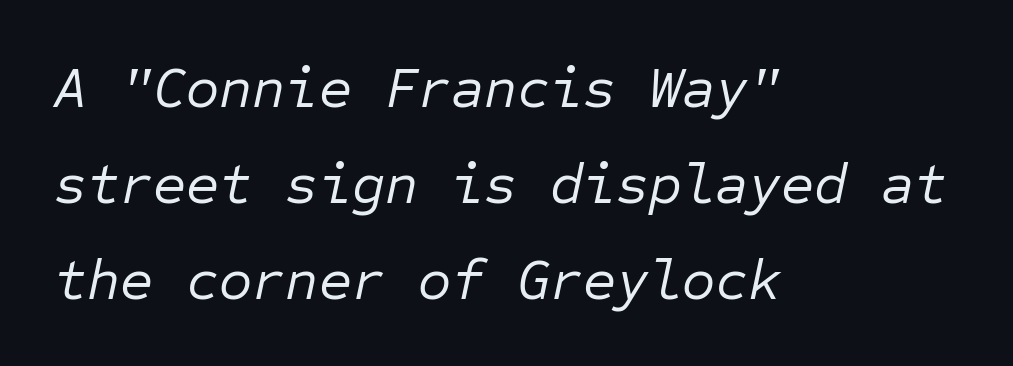
Q: Is the text bold? A: No.
Q: Is the text italic (slanted)? A: Yes, it leans right by about 12 degrees.
Q: Is the text underlined? A: No.
Q: How is the paragraph aligned? A: Left-aligned.
Q: Is the spacing between letters normal or unusually wide? A: Normal.
Q: Is the spacing between lines tight, normal or loose? A: Normal.
Q: Width (condensed, normal, or wide)? A: Normal.
Q: Stroke contrast? A: Low.
Q: x-height? A: Medium.
Q: Monospaced? A: Yes.
